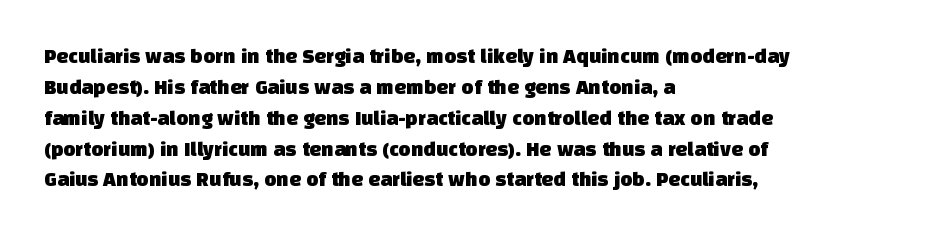
The image shows 21 px text type; set left-aligned, normal line spacing (1.47x), normal letter spacing, not underlined.
